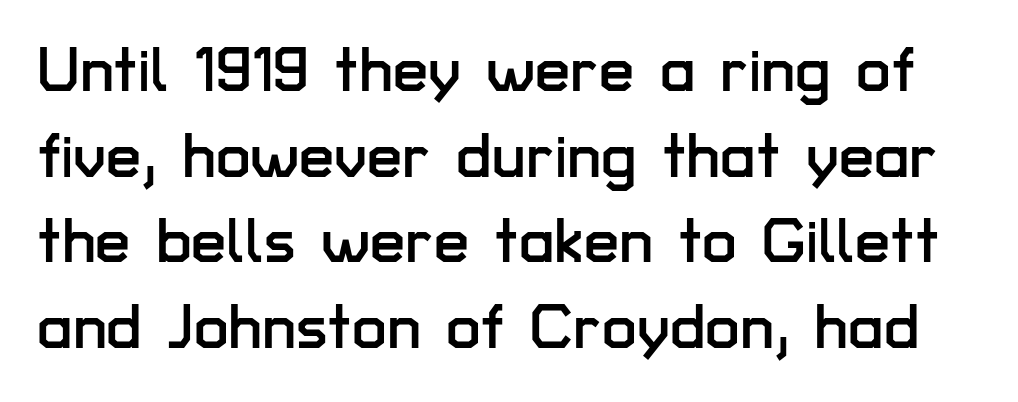
The image shows 63 px sans-serif type, upright; set normal line spacing (1.36x), normal letter spacing, not underlined; low stroke contrast and a medium x-height.
